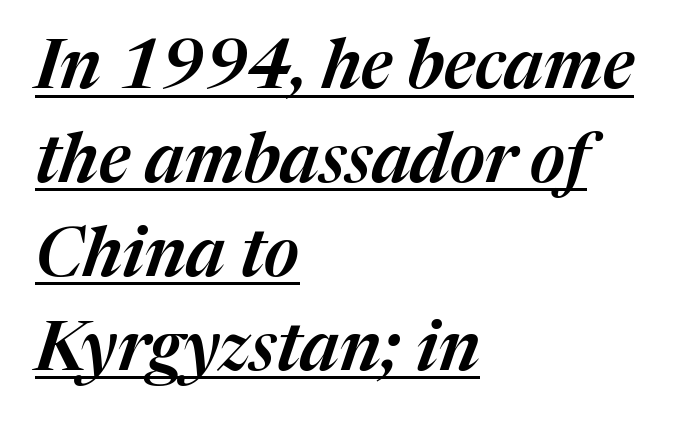
Q: Is the text italic (slanted)? A: Yes, it leans right by about 17 degrees.
Q: Is the text underlined? A: Yes.
Q: How is the paragraph aligned? A: Left-aligned.
Q: Is the spacing between letters normal or unusually wide? A: Normal.
Q: Is the spacing between lines tight, normal or loose? A: Normal.
Q: Width (condensed, normal, or wide)? A: Normal.
Q: Stroke contrast? A: Medium.
Q: x-height? A: Medium.
Q: Monospaced? A: No.
